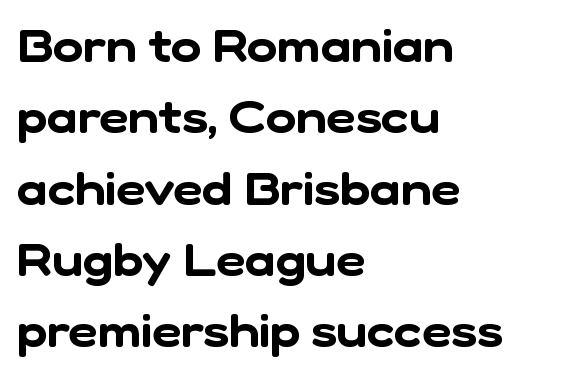
Visually the block forms a straight wall on the left and a jagged coastline on the right. Each row of text sits above clean, open space. Compared with typical paragraphs, the rows here are spaced about the same. The rendering uses natural spacing where letterforms have individual widths. Here the glyphs are tracked normally, forming tight word shapes. The rendering shows plain stroke endings on the letterforms — a sans-serif design.
